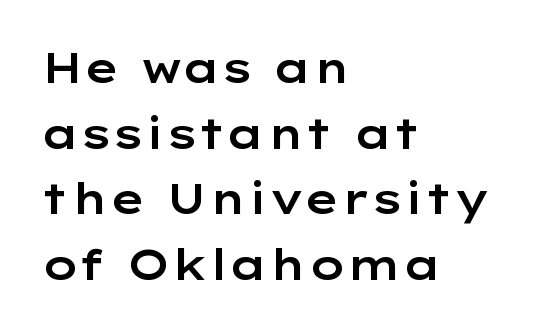
{"serif": "no", "italic": "no", "width": "wide", "stroke_contrast": "low", "x_height": "medium", "monospaced": "no", "underline": "no", "align": "left", "line_spacing": "normal", "line_spacing_ratio": 1.56, "letter_spacing": "normal", "letter_spacing_em": 0.0, "glyph_px": 42}
